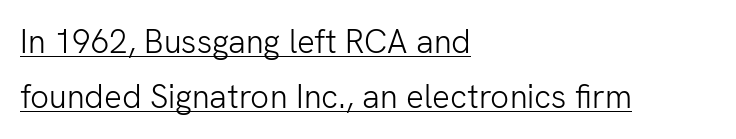
The setting favours the left margin, as ordinary paragraphs usually do. Letter spacing: default. Each letter keeps its own natural width here, so spacing adapts to shape. Has an underline been added? It has. The passage shown is not bold in any degree.
